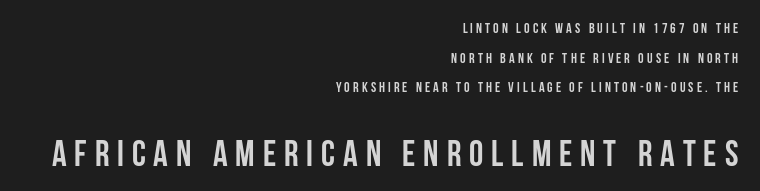
Q: Is the text bold? A: Yes.
Q: Is the text italic (slanted)? A: No, it is upright.
Q: Is the typeface a serif or a sans-serif typeface? A: Sans-serif.
Q: Is the text underlined? A: No.
Q: How is the paragraph aligned? A: Right-aligned.
Q: Is the spacing between letters normal or unusually wide? A: Unusually wide.
Q: Is the spacing between lines tight, normal or loose? A: Loose.
Q: Which block of text is set in a larger size, the first (top) or the second (bottom)? A: The second (bottom) one.
Q: Width (condensed, normal, or wide)? A: Condensed.
Q: Stroke contrast? A: Low.
Q: x-height? A: Large.
Q: Monospaced? A: No.
